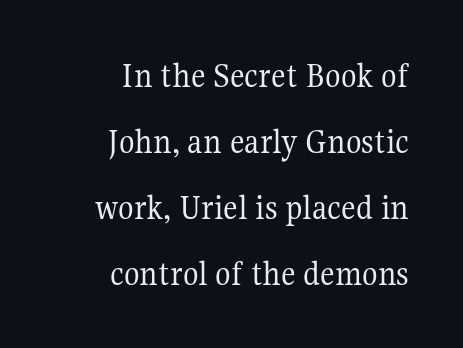
Short and long lines alike share a common ending point at right. Style check: upright. Descenders are the only things crossing below the line. Looks like regular typesetting: each glyph gets only the width it needs.
